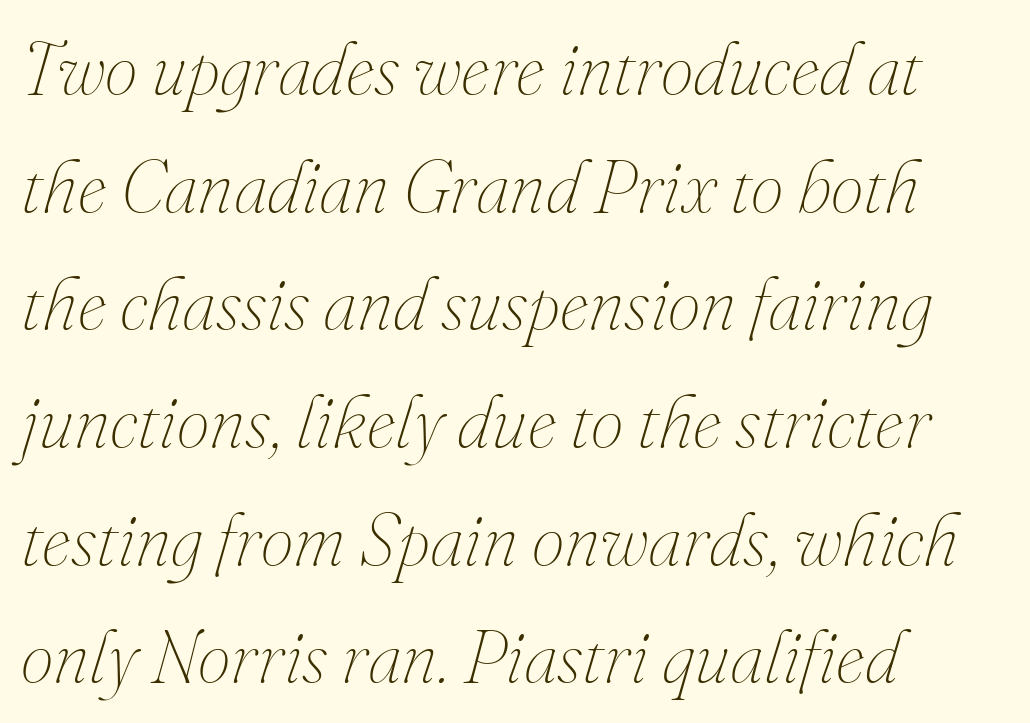
{"italic": "yes", "lean": "right", "slant_degrees": 16, "bold": "no", "weight": "thin", "width": "normal", "stroke_contrast": "medium", "x_height": "small", "monospaced": "no", "underline": "no", "align": "left", "line_spacing": "normal", "line_spacing_ratio": 1.59, "letter_spacing": "normal", "letter_spacing_em": 0.0, "glyph_px": 74}
